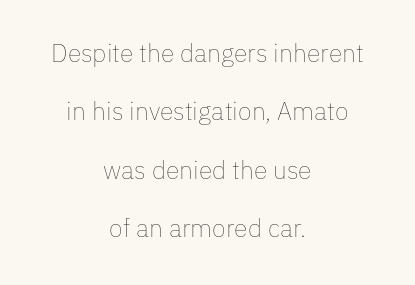
The image shows 25 px text type, upright; set centered, loose line spacing (2.34x), normal letter spacing, not underlined.
